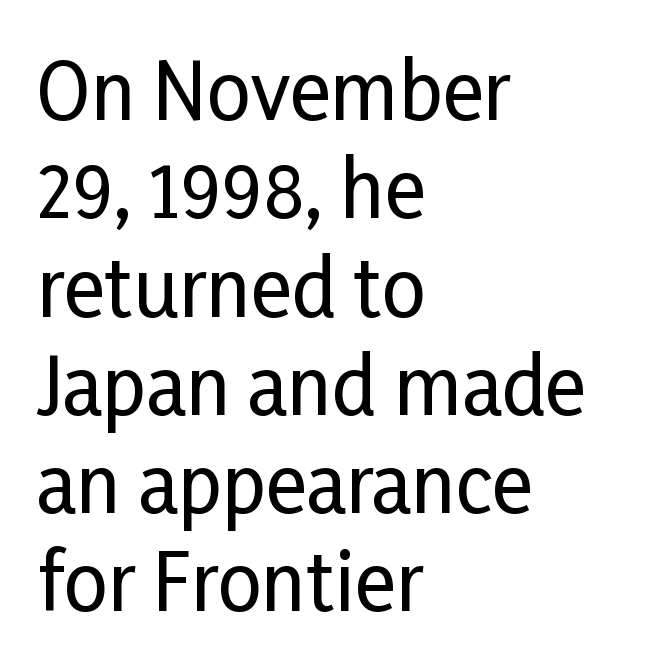
It's the straight-up-and-down kind of type. You can tell from the bare stems that sans-serif type was used. Words appear dense and cohesive because spacing is normal. Character widths vary here, with narrow letters taking less room than wide ones. Where is the straight margin? On the left. This rendering features lettering with no underline.
